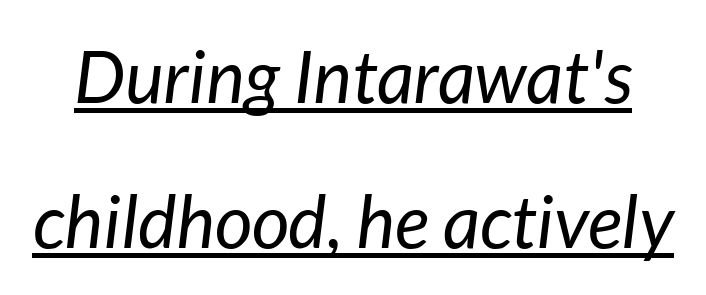
Think of a printed novel: that variable character pitch is what you see here. The whole block is typeset with a tilt. Airy leading. The type is set solid horizontally, with unmodified tracking. The lettering is marked with a stroke running underneath it. A light-to-regular cut is what we see here.
